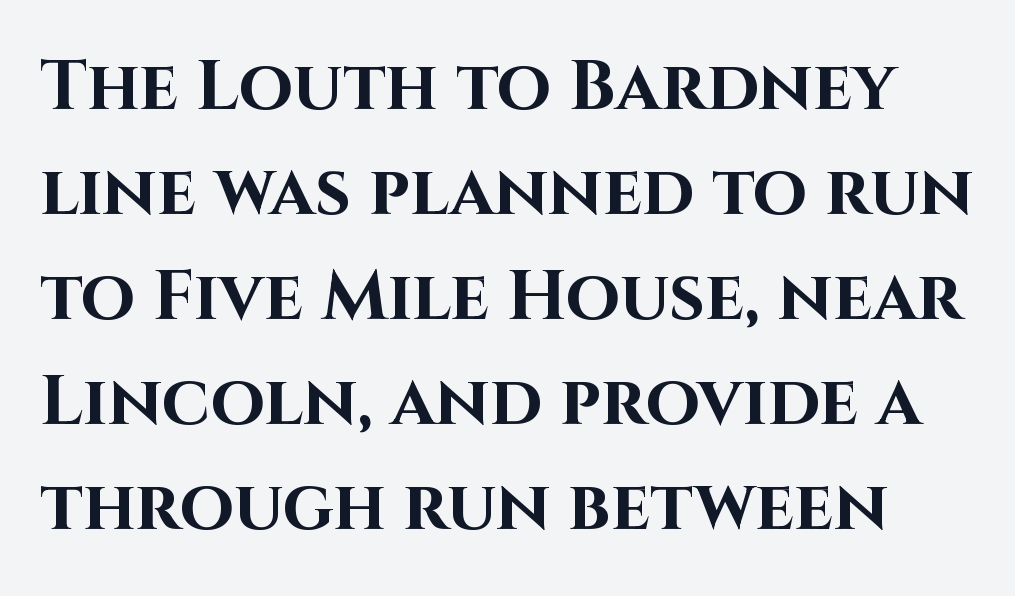
{"serif": "no", "italic": "no", "bold": "yes", "weight": "bold", "width": "normal", "stroke_contrast": "high", "x_height": "large", "monospaced": "no", "underline": "no", "line_spacing": "normal", "line_spacing_ratio": 1.5, "letter_spacing": "normal", "letter_spacing_em": 0.0, "glyph_px": 70}
